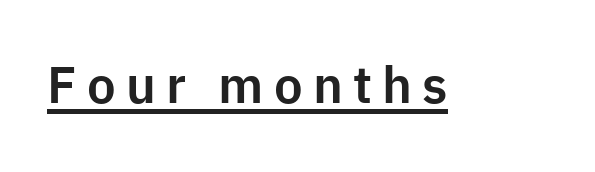
Unlike a traditional serif, this face leaves its strokes unadorned. Quick note: underline on. Note the varied advance widths — an 'i' is clearly narrower than an 'm'. This sample uses an upright cut, with every glyph sitting square on the baseline.
